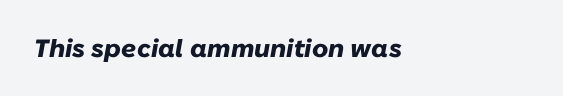
Q: Is the text bold? A: Yes.
Q: Is the text italic (slanted)? A: Yes, it leans right by about 10 degrees.
Q: Is the text underlined? A: No.
Q: How is the paragraph aligned? A: Left-aligned.
Q: Is the spacing between letters normal or unusually wide? A: Normal.
